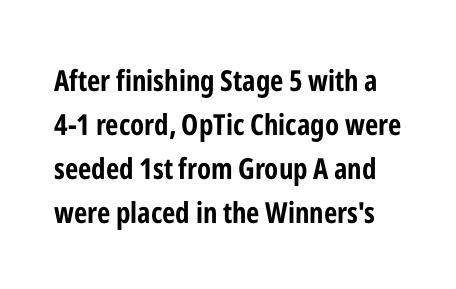
Q: Is the text bold? A: Yes.
Q: Is the text italic (slanted)? A: No, it is upright.
Q: Is the typeface a serif or a sans-serif typeface? A: Sans-serif.
Q: Is the text underlined? A: No.
Q: Is the spacing between letters normal or unusually wide? A: Normal.
Q: Is the spacing between lines tight, normal or loose? A: Normal.
Q: Width (condensed, normal, or wide)? A: Condensed.
Q: Stroke contrast? A: Low.
Q: x-height? A: Medium.
Q: Monospaced? A: No.
